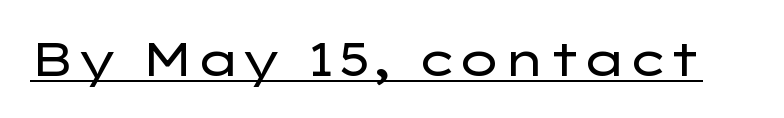
{"serif": "no", "italic": "no", "bold": "no", "weight": "regular", "width": "wide", "stroke_contrast": "low", "x_height": "medium", "monospaced": "no", "underline": "yes", "letter_spacing": "normal", "letter_spacing_em": 0.0, "glyph_px": 46}
